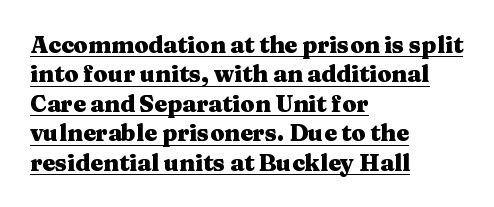
{"italic": "no", "bold": "yes", "underline": "yes", "align": "left", "line_spacing": "normal", "line_spacing_ratio": 1.28, "letter_spacing": "normal", "letter_spacing_em": 0.0, "glyph_px": 23}
